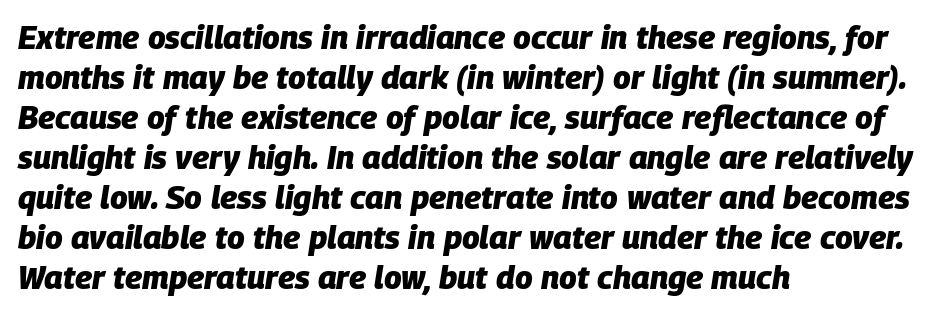
{"italic": "yes", "lean": "right", "slant_degrees": 9, "bold": "yes", "weight": "heavy", "width": "normal", "stroke_contrast": "low", "x_height": "large", "monospaced": "no", "underline": "no", "align": "left", "line_spacing": "normal", "line_spacing_ratio": 1.25, "letter_spacing": "normal", "letter_spacing_em": 0.0, "glyph_px": 32}
